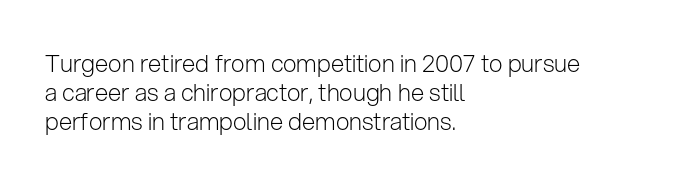
The image shows 24 px text type, upright; set left-aligned, line spacing 1.21x, normal letter spacing, not underlined.
